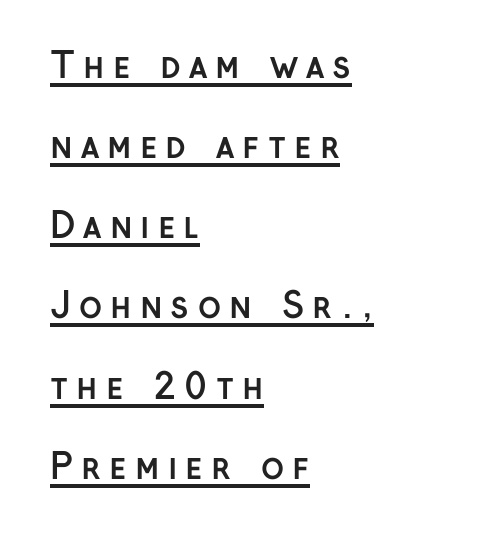
This sample has the flowing, uneven cadence of proportional lettering. Observe the wide spacing: letters keep a clear distance from each other. Weight: bold. The rendered words wear a rule along their underside. The rendering shows plain stroke endings on the letterforms — a sans-serif design. Horizontal alignment here is leftward, the default for most running prose.
